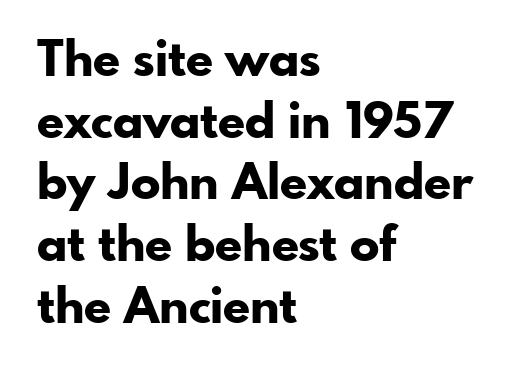
Q: Is the text bold? A: Yes.
Q: Is the text italic (slanted)? A: No, it is upright.
Q: Is the typeface a serif or a sans-serif typeface? A: Sans-serif.
Q: Is the text underlined? A: No.
Q: How is the paragraph aligned? A: Left-aligned.
Q: Is the spacing between letters normal or unusually wide? A: Normal.
Q: Is the spacing between lines tight, normal or loose? A: Normal.
Q: Width (condensed, normal, or wide)? A: Normal.
Q: Stroke contrast? A: Low.
Q: x-height? A: Small.
Q: Monospaced? A: No.
